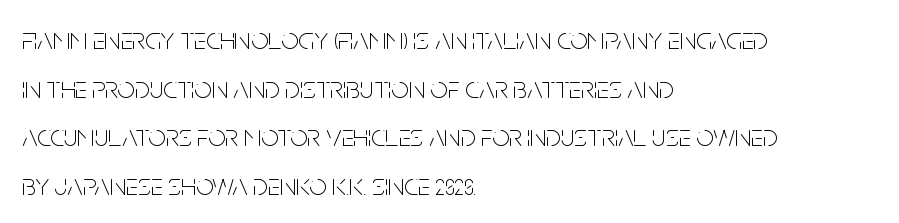
{"serif": "no", "italic": "no", "bold": "no", "weight": "thin", "width": "condensed", "stroke_contrast": "low", "x_height": "large", "monospaced": "no", "underline": "no", "align": "left", "line_spacing": "normal", "line_spacing_ratio": 1.57, "letter_spacing": "normal", "letter_spacing_em": 0.0, "glyph_px": 31}
